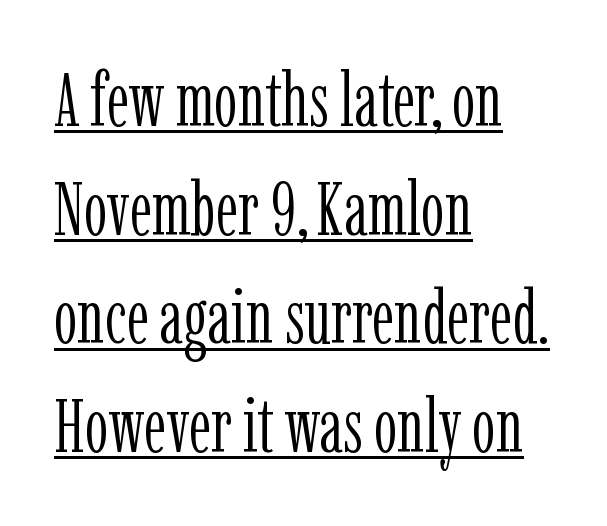
{"serif": "yes", "italic": "no", "bold": "no", "weight": "light", "width": "condensed", "stroke_contrast": "low", "x_height": "medium", "monospaced": "no", "underline": "yes", "align": "left", "line_spacing": "normal", "line_spacing_ratio": 1.45, "letter_spacing": "normal", "letter_spacing_em": 0.0, "glyph_px": 75}
